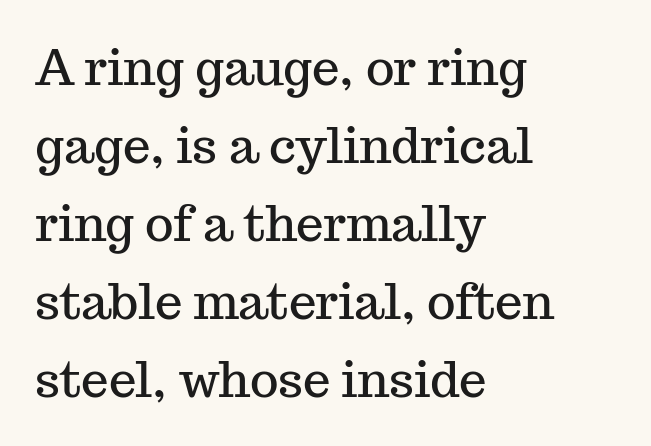
The image shows 49 px serif type, upright; set left-aligned, normal line spacing (1.59x), normal letter spacing, not underlined; medium stroke contrast and a medium x-height.
